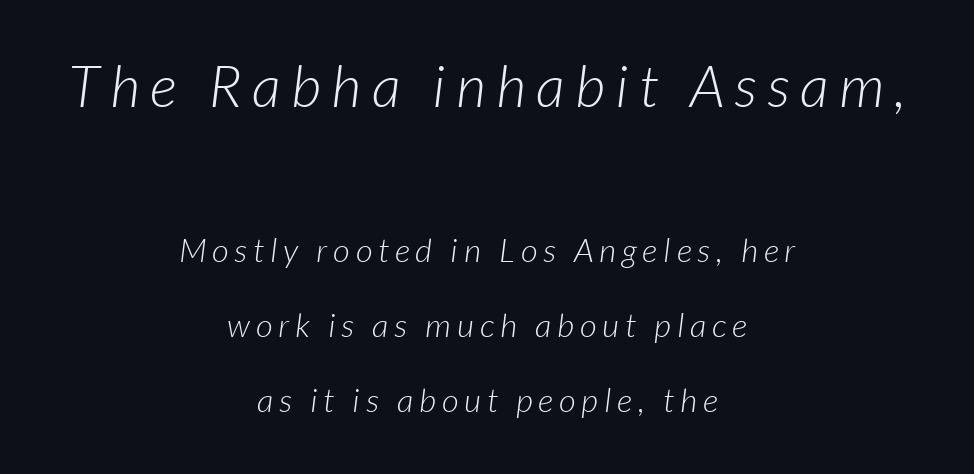
The image shows 58 px light sans-serif type; set centered, loose line spacing (2.26x), not underlined; the first (top) block is 1.76x larger; low stroke contrast and a medium x-height.
